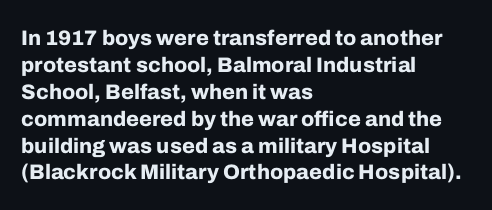
Q: Is the text bold? A: Yes.
Q: Is the text italic (slanted)? A: No, it is upright.
Q: Is the text underlined? A: No.
Q: How is the paragraph aligned? A: Left-aligned.
Q: Is the spacing between letters normal or unusually wide? A: Normal.
Q: Is the spacing between lines tight, normal or loose? A: Normal.
